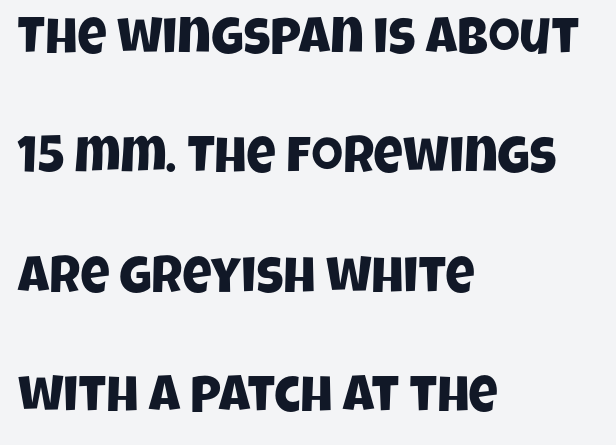
Varying glyph widths throughout — classic text-font behaviour. Tracking here is standard; glyphs follow each other at the usual distance. Is this a sans? Yes — the strokes have no serifs. The words here are not underlined.
